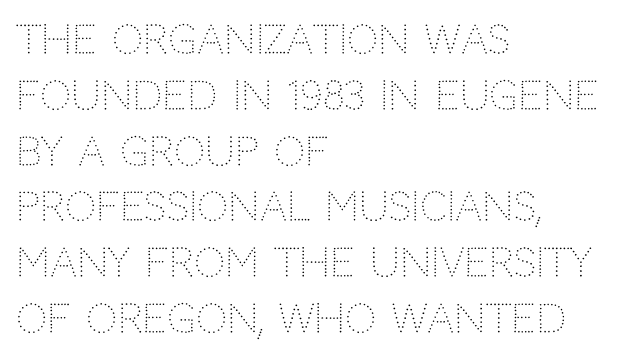
Q: Is the text bold? A: No.
Q: Is the text italic (slanted)? A: No, it is upright.
Q: Is the typeface a serif or a sans-serif typeface? A: Sans-serif.
Q: Is the text underlined? A: No.
Q: How is the paragraph aligned? A: Left-aligned.
Q: Is the spacing between letters normal or unusually wide? A: Normal.
Q: Is the spacing between lines tight, normal or loose? A: Normal.
Q: Width (condensed, normal, or wide)? A: Normal.
Q: Stroke contrast? A: Low.
Q: x-height? A: Large.
Q: Monospaced? A: No.
